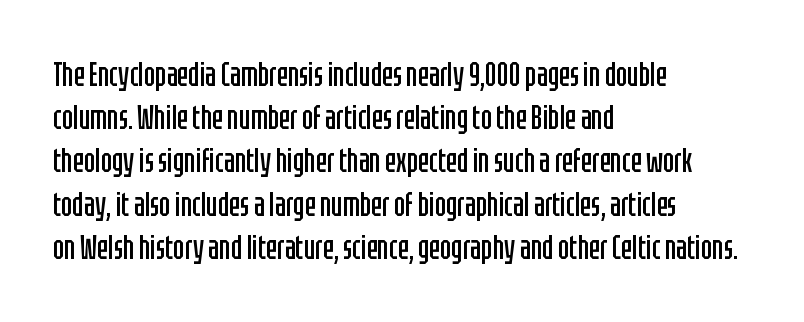
Has an underline been added? It has not. The passage shown is not bold in any degree. Leading matches the norm, producing a regular column. When letters stand straight like this, we call the style roman or upright. Varying glyph widths throughout — classic text-font behaviour.
